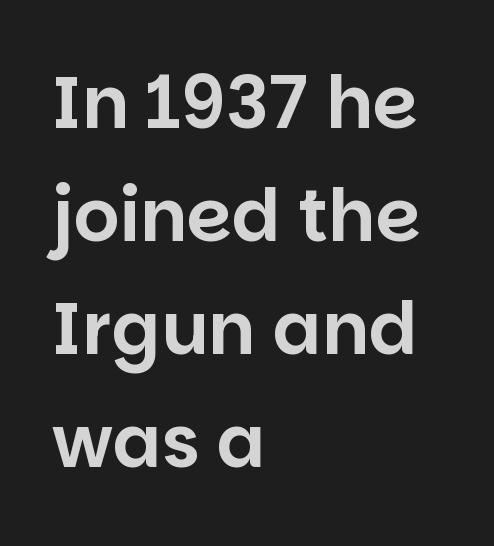
Q: Is the text italic (slanted)? A: No, it is upright.
Q: Is the typeface a serif or a sans-serif typeface? A: Sans-serif.
Q: Is the text underlined? A: No.
Q: How is the paragraph aligned? A: Left-aligned.
Q: Is the spacing between letters normal or unusually wide? A: Normal.
Q: Is the spacing between lines tight, normal or loose? A: Normal.
Q: Width (condensed, normal, or wide)? A: Normal.
Q: Stroke contrast? A: Low.
Q: x-height? A: Large.
Q: Monospaced? A: No.
